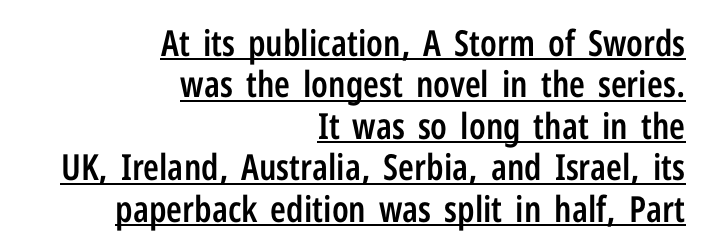
The image shows 36 px semibold, condensed sans-serif type, upright; set right-aligned, tight line spacing (1.15x), normal letter spacing, underlined; low stroke contrast and a medium x-height.
